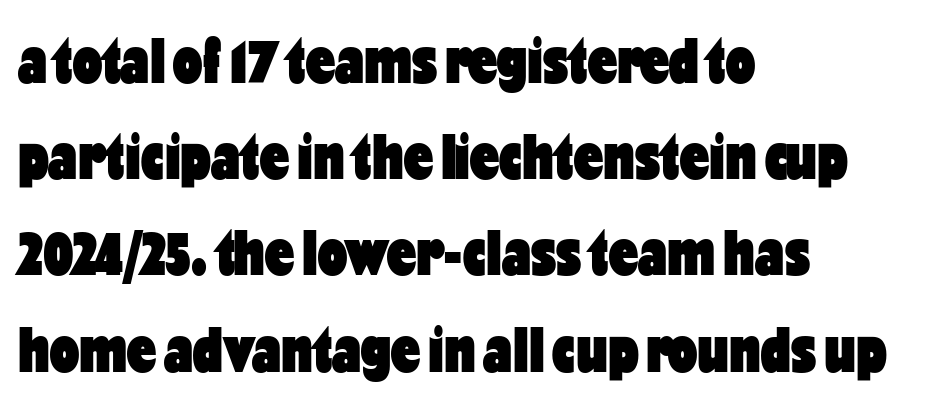
Q: Is the text bold? A: Yes.
Q: Is the text italic (slanted)? A: No, it is upright.
Q: Is the typeface a serif or a sans-serif typeface? A: Sans-serif.
Q: Is the text underlined? A: No.
Q: How is the paragraph aligned? A: Left-aligned.
Q: Is the spacing between letters normal or unusually wide? A: Normal.
Q: Is the spacing between lines tight, normal or loose? A: Normal.
Q: Width (condensed, normal, or wide)? A: Condensed.
Q: Stroke contrast? A: Low.
Q: x-height? A: Medium.
Q: Monospaced? A: No.
